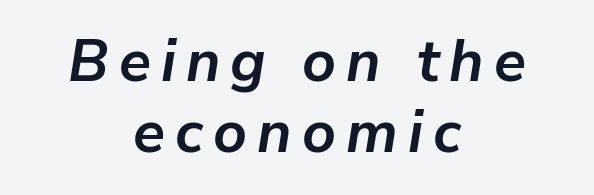
Q: Is the text bold? A: Yes.
Q: Is the text italic (slanted)? A: Yes, it leans right by about 9 degrees.
Q: Is the text underlined? A: No.
Q: How is the paragraph aligned? A: Centered.
Q: Width (condensed, normal, or wide)? A: Normal.
Q: Stroke contrast? A: Low.
Q: x-height? A: Medium.
Q: Monospaced? A: No.
